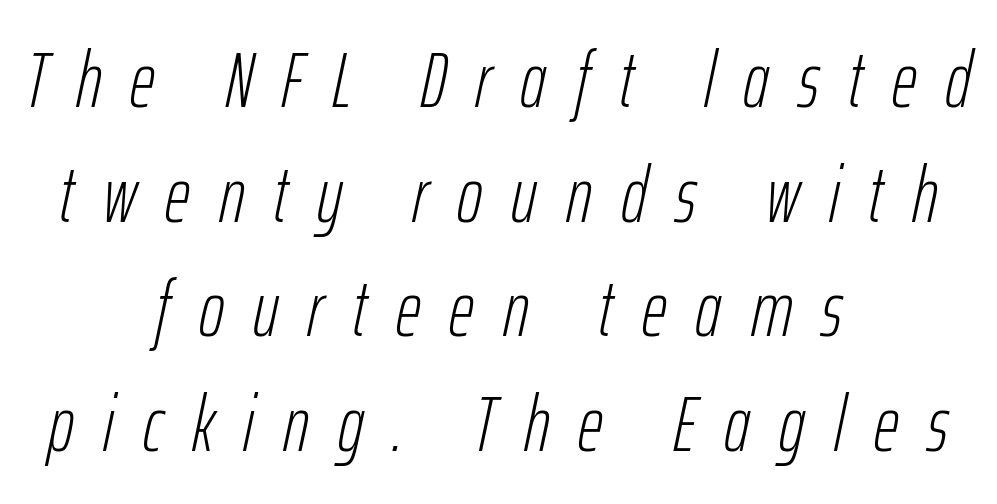
If you drew a line through each stem, it would be angled. Typeset on center — no edge is straight. Line spacing here is normal. Weight: not bold — regular or lighter. Each word looks stretched out because of the extra space between its letters.
